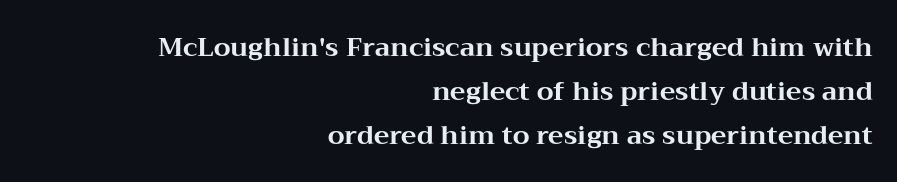
The rag falls on the left side of this text block. Its strokes are broad and dark, the hallmark of bold type. Nobody touched the tracking dial on this one. Glance below the letters and you will spot only blank space. Vertically, the passage feels balanced, rows spaced as you'd expect. Do the letters lean? They stand straight.
